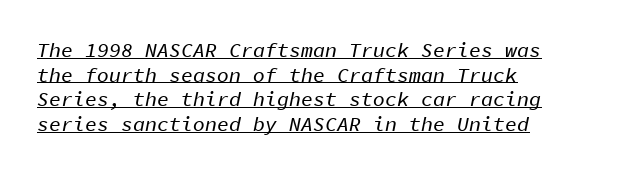
Designer's note — italics engaged. The letters sit at their default tracking, neither squeezed nor spread. The lettering is marked with a stroke running underneath it. Typeset ragged right — the left edge is the straight one.
